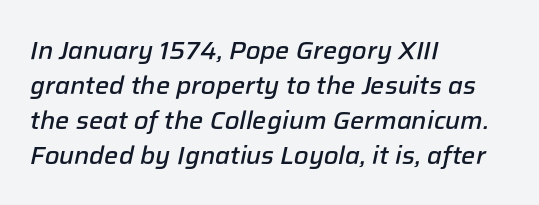
The image shows 25 px text type, italic (leaning right); set left-aligned, normal line spacing (1.4x), normal letter spacing, not underlined.
